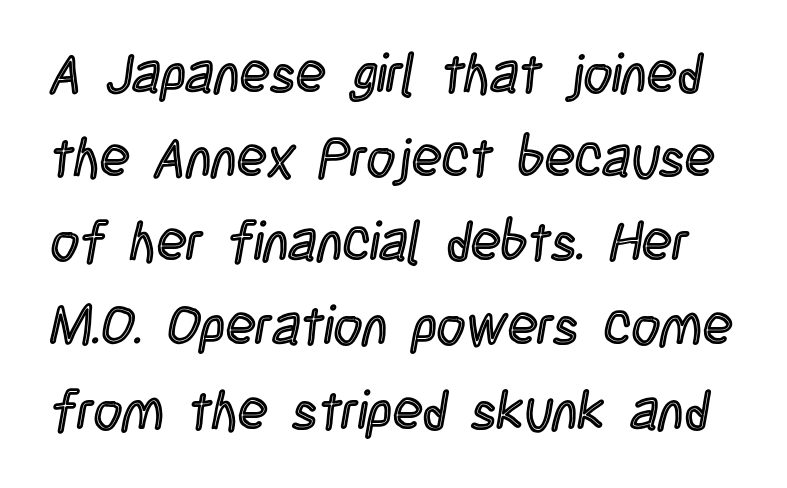
The image shows 55 px condensed type; set normal line spacing (1.53x), normal letter spacing, not underlined; a large x-height.
